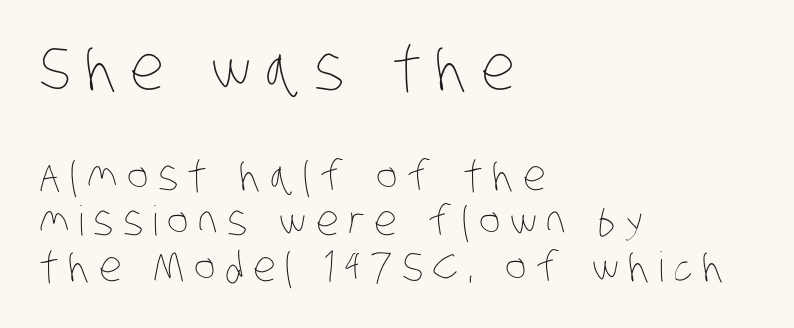
The image shows 61 px thin, condensed type; set left-aligned, tight line spacing (1.11x), unusually wide letter spacing (+0.23 em), not underlined; the first (top) block is 1.49x larger; low stroke contrast and a large x-height.
